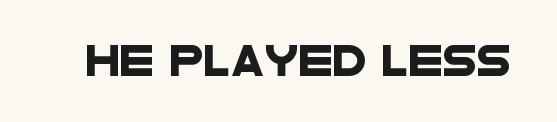
Plain, unruled lines of type. Look at the tracking — it's just the regular setting, nothing added. No feet cap the strokes, marking this as sans-serif type. The passage shown is typed in a proportional face where columns would drift.
